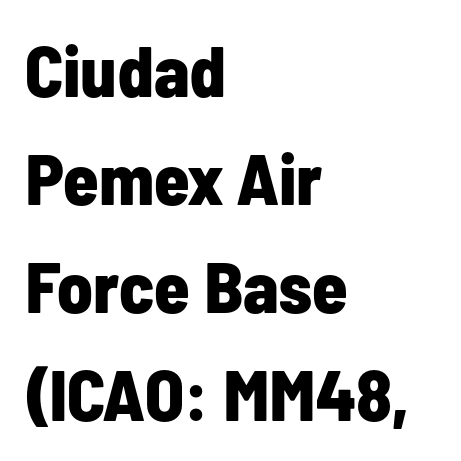
The image shows 72 px bold, condensed sans-serif type, upright; set left-aligned, normal line spacing (1.5x), normal letter spacing, not underlined; low stroke contrast and a medium x-height.
